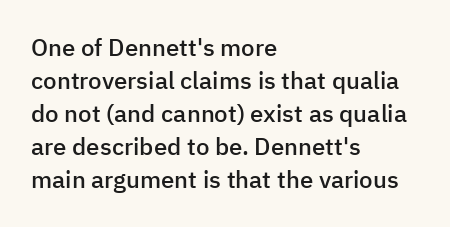
The image shows 24 px text type, upright; set left-aligned, normal line spacing (1.38x), normal letter spacing, not underlined.
